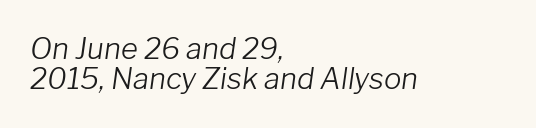
Q: Is the text bold? A: No.
Q: Is the text italic (slanted)? A: Yes, it leans right by about 8 degrees.
Q: Is the text underlined? A: No.
Q: How is the paragraph aligned? A: Left-aligned.
Q: Is the spacing between letters normal or unusually wide? A: Normal.
Q: Is the spacing between lines tight, normal or loose? A: Tight.
Q: Width (condensed, normal, or wide)? A: Normal.
Q: Stroke contrast? A: Low.
Q: x-height? A: Medium.
Q: Monospaced? A: No.
